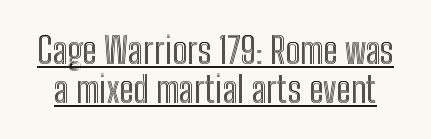
{"italic": "no", "width": "condensed", "x_height": "medium", "monospaced": "no", "underline": "yes", "line_spacing": "tight", "line_spacing_ratio": 1.08, "letter_spacing": "normal", "letter_spacing_em": 0.0, "glyph_px": 36}
